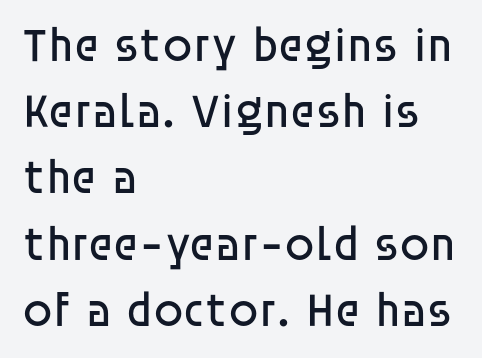
The image shows 48 px regular-weight sans-serif type, upright; set left-aligned, normal line spacing (1.38x), normal letter spacing, not underlined; low stroke contrast and a large x-height.
